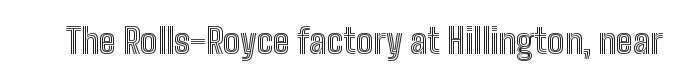
Q: Is the text italic (slanted)? A: No, it is upright.
Q: Is the text underlined? A: No.
Q: Is the spacing between letters normal or unusually wide? A: Normal.
Q: Width (condensed, normal, or wide)? A: Condensed.
Q: x-height? A: Medium.
Q: Monospaced? A: No.
